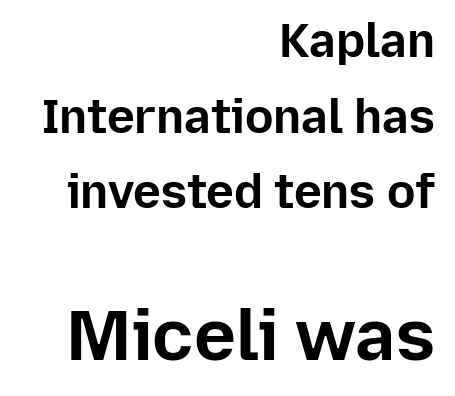
{"serif": "no", "italic": "no", "bold": "yes", "weight": "bold", "width": "normal", "stroke_contrast": "low", "x_height": "medium", "monospaced": "no", "underline": "no", "align": "right", "line_spacing": "normal", "line_spacing_ratio": 1.61, "letter_spacing": "normal", "letter_spacing_em": 0.0, "larger_block": "second", "size_ratio": 1.51, "glyph_px": 71}
